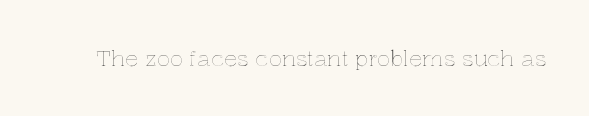
Tall strokes in this sample are plumb rather than angled. Short note: letters normally spaced. Lines of text with bare space underneath.
